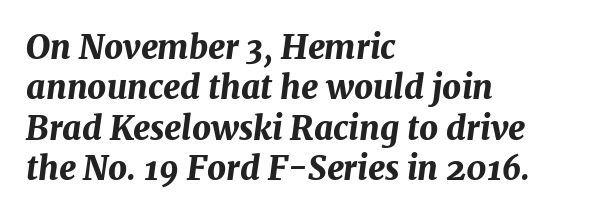
Letter spacing: default. These lines are rendered in a variable-pitch font. Nobody drew a line under any word here. Looking at the ascenders, they clearly lean.
